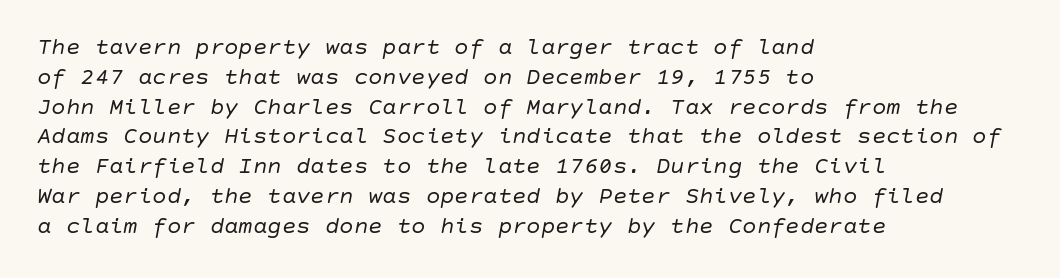
The letters are slanted; this is an italic face. Is this a heavy cut? Hardly; it is regular or lighter. Here the glyphs are tracked normally, forming tight word shapes. The paragraph shown leans on its left margin. Nobody drew a line under any word here.
